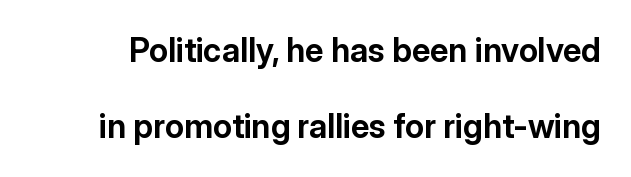
{"serif": "no", "italic": "no", "bold": "yes", "weight": "bold", "width": "normal", "stroke_contrast": "low", "x_height": "medium", "monospaced": "no", "underline": "no", "line_spacing": "loose", "line_spacing_ratio": 2.31, "letter_spacing": "normal", "letter_spacing_em": 0.0, "glyph_px": 33}
